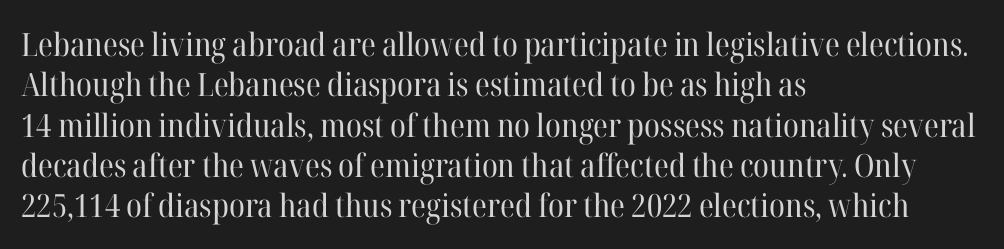
The image shows 32 px regular-weight serif type, upright; set left-aligned, normal line spacing (1.26x), normal letter spacing, not underlined; high stroke contrast and a medium x-height.
